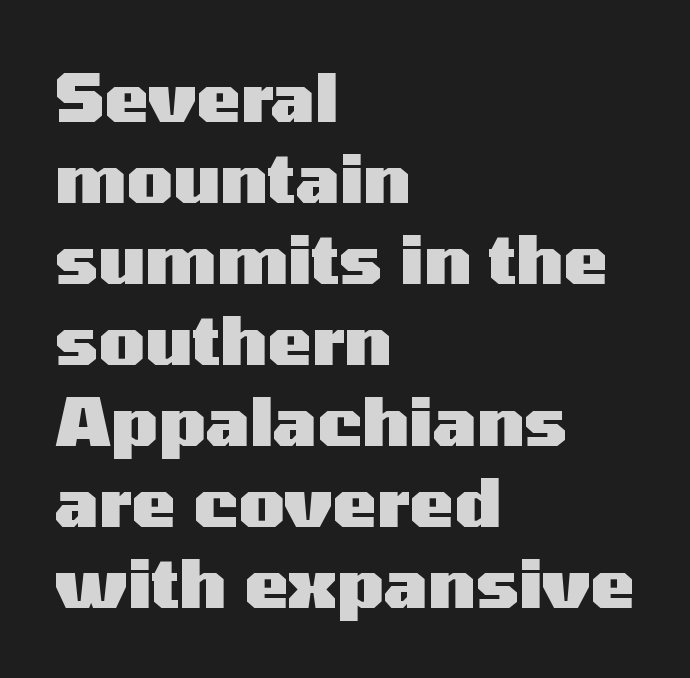
The image shows 67 px heavy, wide sans-serif type, upright; set left-aligned, line spacing 1.21x, normal letter spacing, not underlined; medium stroke contrast and a medium x-height.
